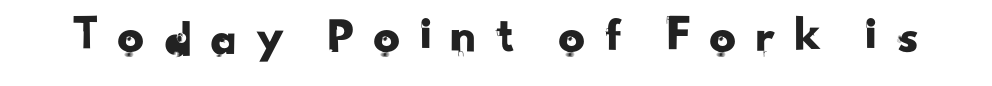
Q: Is the typeface a serif or a sans-serif typeface? A: Sans-serif.
Q: Is the text underlined? A: No.
Q: Is the spacing between letters normal or unusually wide? A: Unusually wide.
Q: Width (condensed, normal, or wide)? A: Normal.
Q: Stroke contrast? A: Low.
Q: x-height? A: Small.
Q: Monospaced? A: No.
